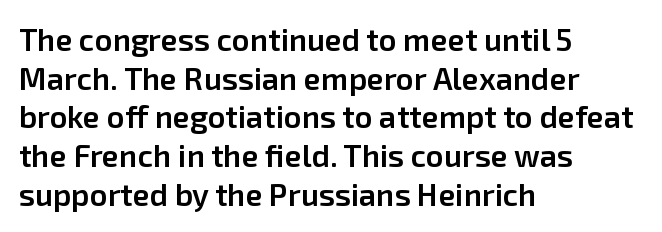
The image shows 31 px semibold sans-serif type, upright; set left-aligned, normal line spacing (1.25x), normal letter spacing, not underlined; low stroke contrast and a medium x-height.
